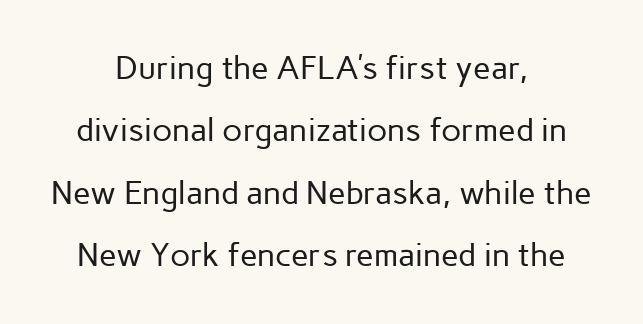
The image shows 32 px regular-weight sans-serif type, upright; set centered, loose line spacing (1.95x), normal letter spacing, not underlined; low stroke contrast and a medium x-height.
